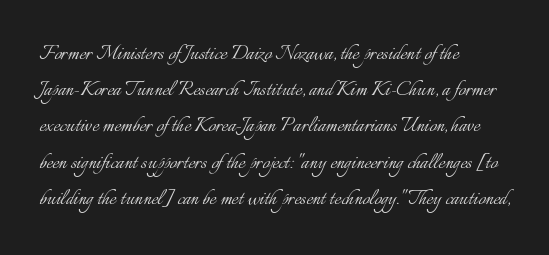
Q: Is the text bold? A: No.
Q: Is the text italic (slanted)? A: Yes.
Q: Is the text underlined? A: No.
Q: How is the paragraph aligned? A: Left-aligned.
Q: Is the spacing between letters normal or unusually wide? A: Normal.
Q: Is the spacing between lines tight, normal or loose? A: Normal.
